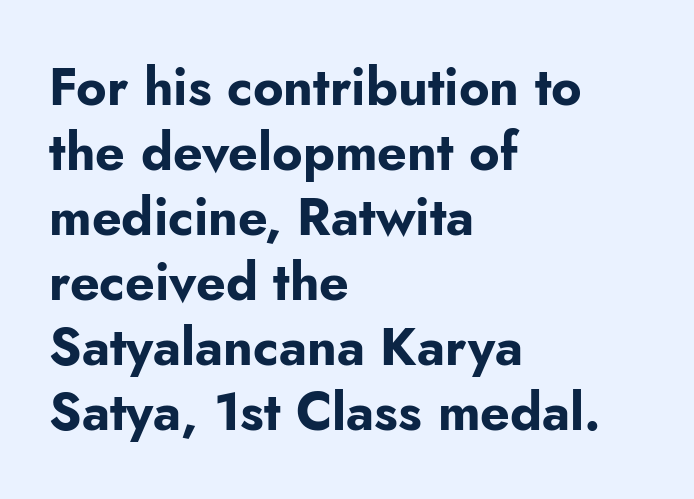
{"serif": "no", "italic": "no", "bold": "yes", "weight": "bold", "width": "normal", "stroke_contrast": "low", "x_height": "small", "monospaced": "no", "underline": "no", "align": "left", "line_spacing": "normal", "line_spacing_ratio": 1.25, "letter_spacing": "normal", "letter_spacing_em": 0.0, "glyph_px": 52}
